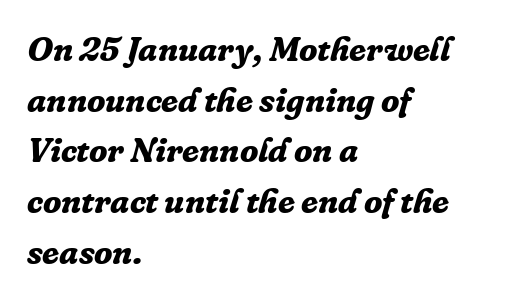
The image shows 34 px bold serif type, italic (leaning right); set left-aligned, normal line spacing (1.49x), normal letter spacing, not underlined; low stroke contrast and a medium x-height.
